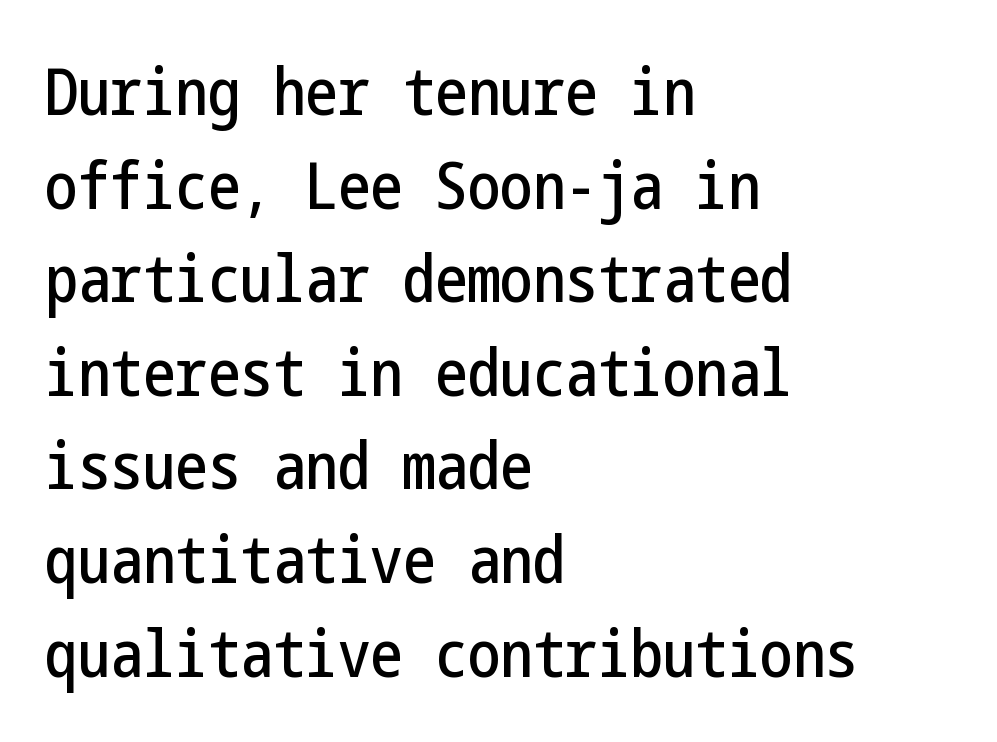
The image shows 65 px condensed sans-serif type, upright; set left-aligned, normal line spacing (1.44x), normal letter spacing, not underlined; low stroke contrast and a medium x-height.
